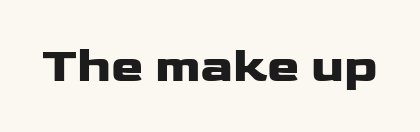
{"serif": "no", "italic": "no", "bold": "yes", "weight": "heavy", "width": "wide", "stroke_contrast": "low", "x_height": "medium", "monospaced": "no", "underline": "no", "letter_spacing": "normal", "letter_spacing_em": 0.0, "glyph_px": 49}
